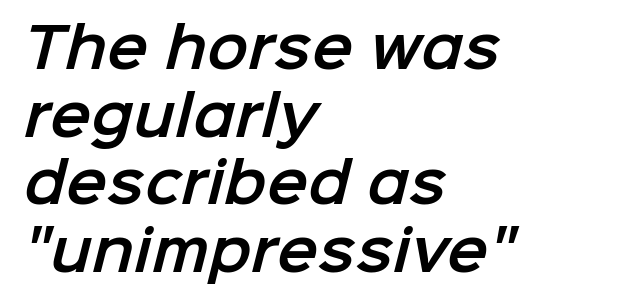
The glyphs are unaccompanied by any horizontal stroke below them. Caption: standard tracking, unaltered. The lines are quadded left. The passage shown is typed in a proportional face where columns would drift. Type style note: lacks serifs.
